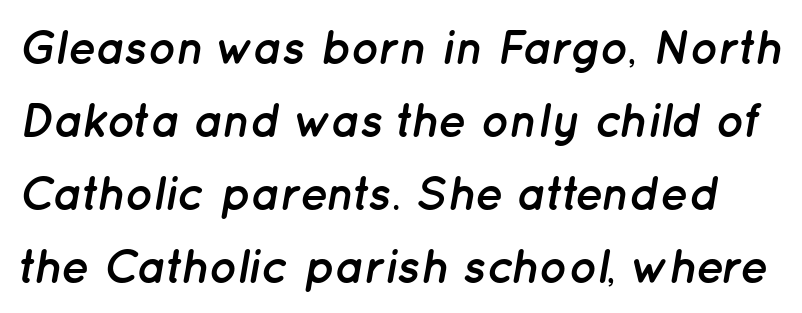
The image shows 47 px semibold type, italic (leaning right); set normal line spacing (1.55x), normal letter spacing, not underlined; low stroke contrast and a medium x-height.
